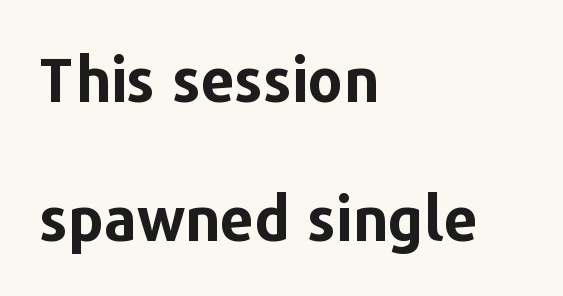
Q: Is the text bold? A: Yes.
Q: Is the text italic (slanted)? A: No, it is upright.
Q: Is the typeface a serif or a sans-serif typeface? A: Sans-serif.
Q: Is the text underlined? A: No.
Q: How is the paragraph aligned? A: Left-aligned.
Q: Is the spacing between letters normal or unusually wide? A: Normal.
Q: Is the spacing between lines tight, normal or loose? A: Loose.
Q: Width (condensed, normal, or wide)? A: Normal.
Q: Stroke contrast? A: Low.
Q: x-height? A: Medium.
Q: Monospaced? A: No.
